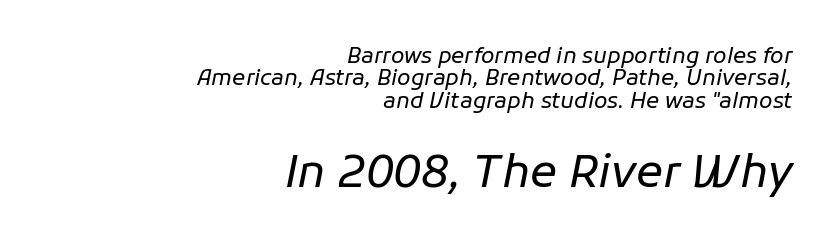
Q: Is the text bold? A: No.
Q: Is the text italic (slanted)? A: Yes, it leans right by about 11 degrees.
Q: Is the text underlined? A: No.
Q: How is the paragraph aligned? A: Right-aligned.
Q: Is the spacing between letters normal or unusually wide? A: Normal.
Q: Is the spacing between lines tight, normal or loose? A: Tight.
Q: Which block of text is set in a larger size, the first (top) or the second (bottom)? A: The second (bottom) one.
Q: Width (condensed, normal, or wide)? A: Normal.
Q: Stroke contrast? A: Low.
Q: x-height? A: Medium.
Q: Monospaced? A: No.
